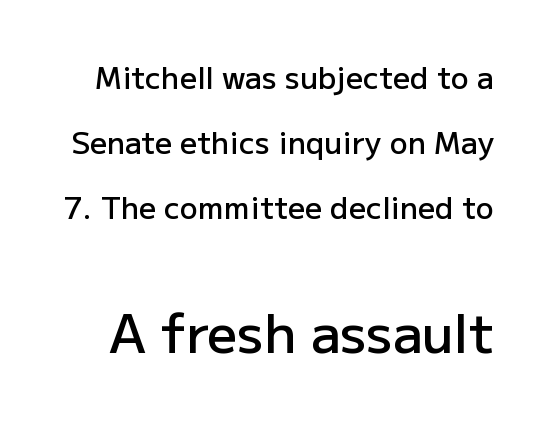
The face used here is proportionally spaced, like ordinary book or web type. The font's upright variant was chosen for this text. This rendering leaves character spacing at its baseline value. Honestly, there is no underline to notice here at all.
